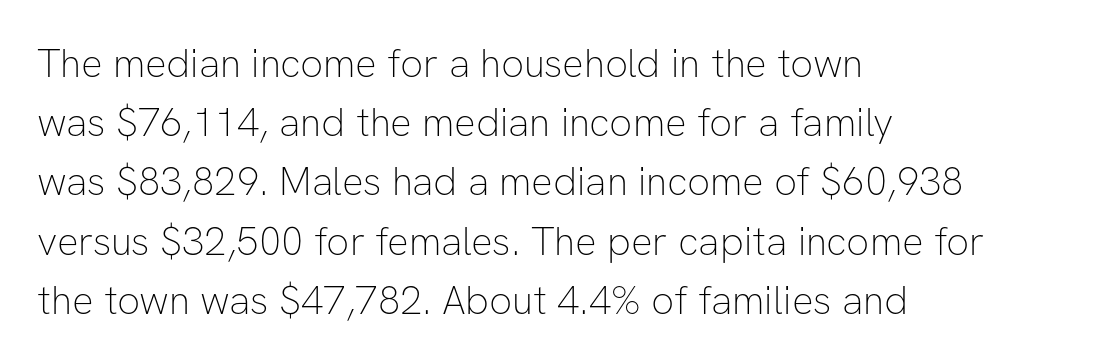
These lines keep a tight, regular rhythm from letter to letter. Vertical stems look standard width or narrower in stroke. Which margin do the lines hug? The left one — the right edge is uneven. Grotesque or geometric, the face here clearly has no serifs. Looks like regular typesetting: each glyph gets only the width it needs.
